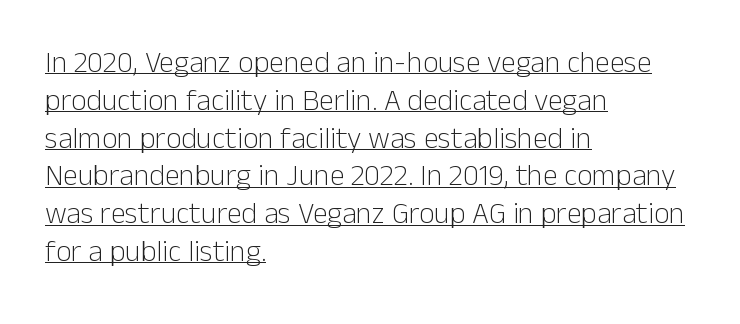
The image shows 30 px light sans-serif type, upright; set left-aligned, normal line spacing (1.26x), normal letter spacing, underlined; low stroke contrast and a medium x-height.
